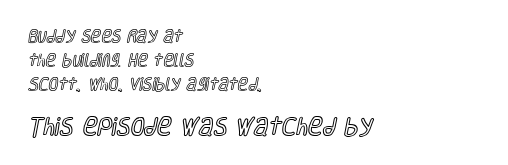
The image shows 20 px text type; set left-aligned, line spacing 1.72x, normal letter spacing, not underlined; the second (bottom) block is 1.43x larger.
